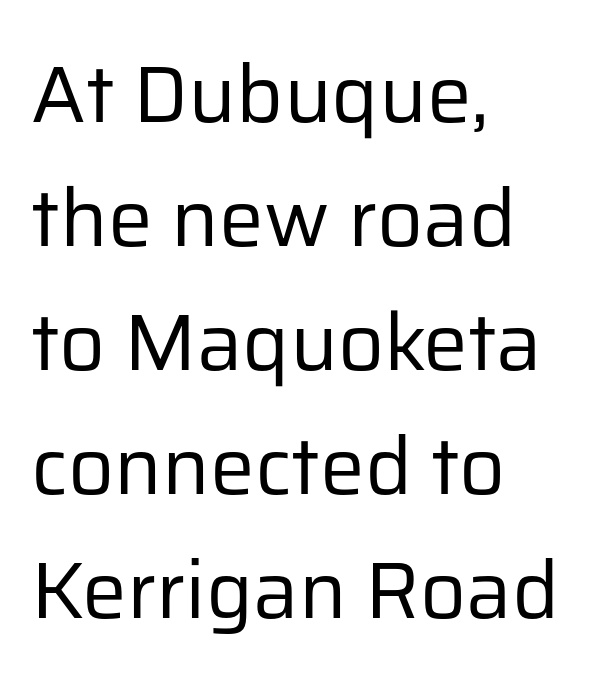
{"serif": "no", "italic": "no", "bold": "no", "weight": "regular", "width": "normal", "stroke_contrast": "low", "x_height": "medium", "monospaced": "no", "underline": "no", "align": "left", "line_spacing": "normal", "line_spacing_ratio": 1.55, "letter_spacing": "normal", "letter_spacing_em": 0.0, "glyph_px": 80}
